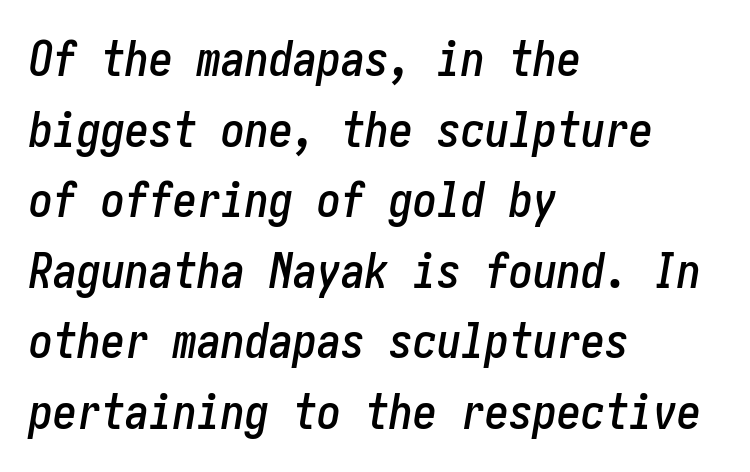
Q: Is the text italic (slanted)? A: Yes, it leans right by about 10 degrees.
Q: Is the text underlined? A: No.
Q: How is the paragraph aligned? A: Left-aligned.
Q: Is the spacing between letters normal or unusually wide? A: Normal.
Q: Is the spacing between lines tight, normal or loose? A: Normal.
Q: Width (condensed, normal, or wide)? A: Condensed.
Q: Stroke contrast? A: Low.
Q: x-height? A: Medium.
